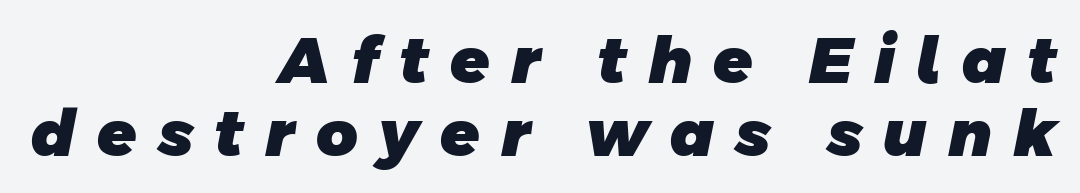
Summary of weight: heavy, a full bold. Think of a printed novel: that variable character pitch is what you see here. Horizontally, the lines are justified to the trailing edge only. The space beneath each line is pristine and unruled. Examine the stroke ends and you'll find no serifs. Letter spacing: wide.
